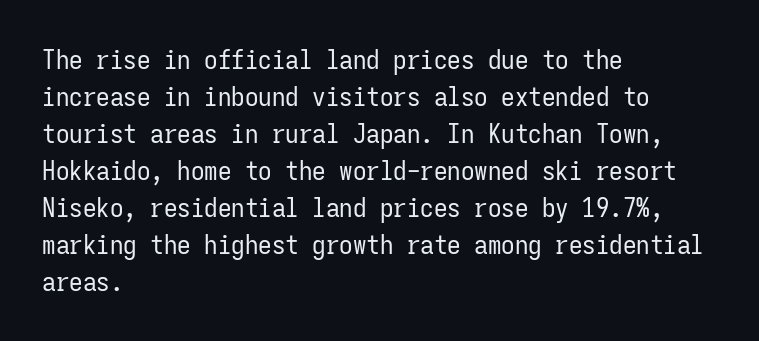
Q: Is the text bold? A: No.
Q: Is the text italic (slanted)? A: No, it is upright.
Q: Is the text underlined? A: No.
Q: How is the paragraph aligned? A: Left-aligned.
Q: Is the spacing between letters normal or unusually wide? A: Normal.
Q: Is the spacing between lines tight, normal or loose? A: Normal.
